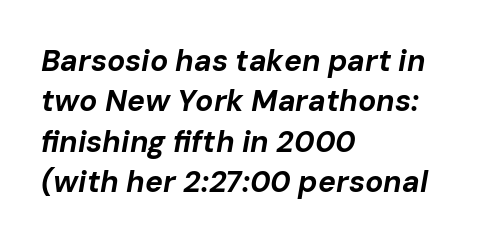
{"italic": "yes", "lean": "right", "slant_degrees": 10, "bold": "yes", "weight": "bold", "width": "normal", "stroke_contrast": "low", "x_height": "medium", "monospaced": "no", "underline": "no", "align": "left", "line_spacing": "normal", "line_spacing_ratio": 1.35, "letter_spacing": "normal", "letter_spacing_em": 0.0, "glyph_px": 30}
